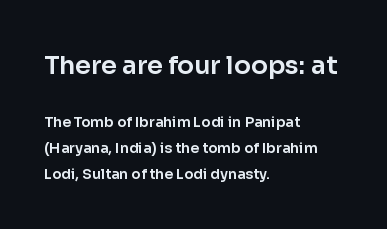
A student would call this left alignment; a typographer would say flush left, rag right. Anything drawn beneath the words? Only blank space. Look at the tracking — it's just the regular setting, nothing added. Ordinary non-slanted type is in use. Top chunk: large. Bottom chunk: small.
